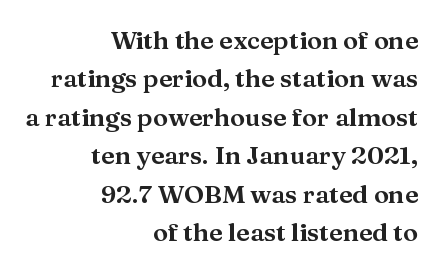
Q: Is the text italic (slanted)? A: No, it is upright.
Q: Is the text underlined? A: No.
Q: How is the paragraph aligned? A: Right-aligned.
Q: Is the spacing between letters normal or unusually wide? A: Normal.
Q: Is the spacing between lines tight, normal or loose? A: Normal.
